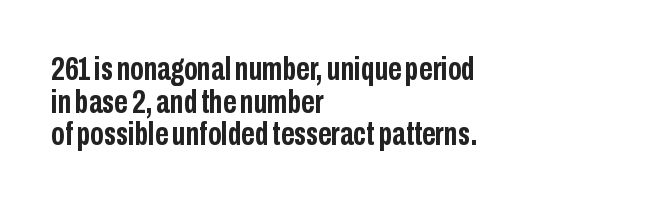
Q: Is the text bold? A: Yes.
Q: Is the text italic (slanted)? A: No, it is upright.
Q: Is the typeface a serif or a sans-serif typeface? A: Sans-serif.
Q: Is the text underlined? A: No.
Q: How is the paragraph aligned? A: Left-aligned.
Q: Is the spacing between letters normal or unusually wide? A: Normal.
Q: Is the spacing between lines tight, normal or loose? A: Tight.
Q: Width (condensed, normal, or wide)? A: Condensed.
Q: Stroke contrast? A: Low.
Q: x-height? A: Medium.
Q: Monospaced? A: No.
